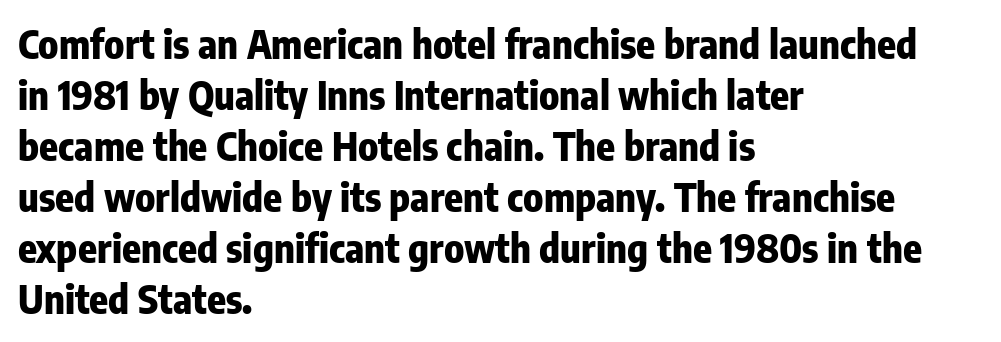
{"serif": "no", "italic": "no", "bold": "yes", "weight": "heavy", "width": "condensed", "stroke_contrast": "low", "x_height": "medium", "monospaced": "no", "underline": "no", "align": "left", "line_spacing": "normal", "line_spacing_ratio": 1.31, "letter_spacing": "normal", "letter_spacing_em": 0.0, "glyph_px": 39}
